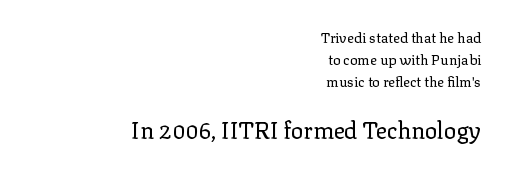
Think standard paragraph weight, or any step lighter than that. The typography opts for an upright posture over an oblique one. A bare baseline throughout the passage. Compare the two chunks: the lower has the greater cap height. The horizontal fit of the characters is conventional and even. In terms of leading, this rendering sits right in the middle.
